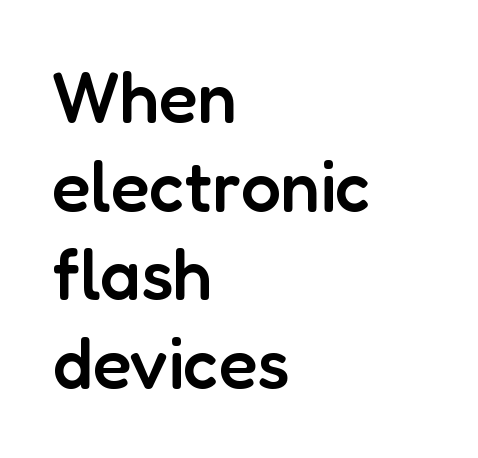
{"serif": "no", "italic": "no", "bold": "semi", "weight": "semibold", "width": "normal", "stroke_contrast": "low", "x_height": "medium", "monospaced": "no", "underline": "no", "align": "left", "line_spacing": "normal", "line_spacing_ratio": 1.25, "letter_spacing": "normal", "letter_spacing_em": 0.0, "glyph_px": 71}
